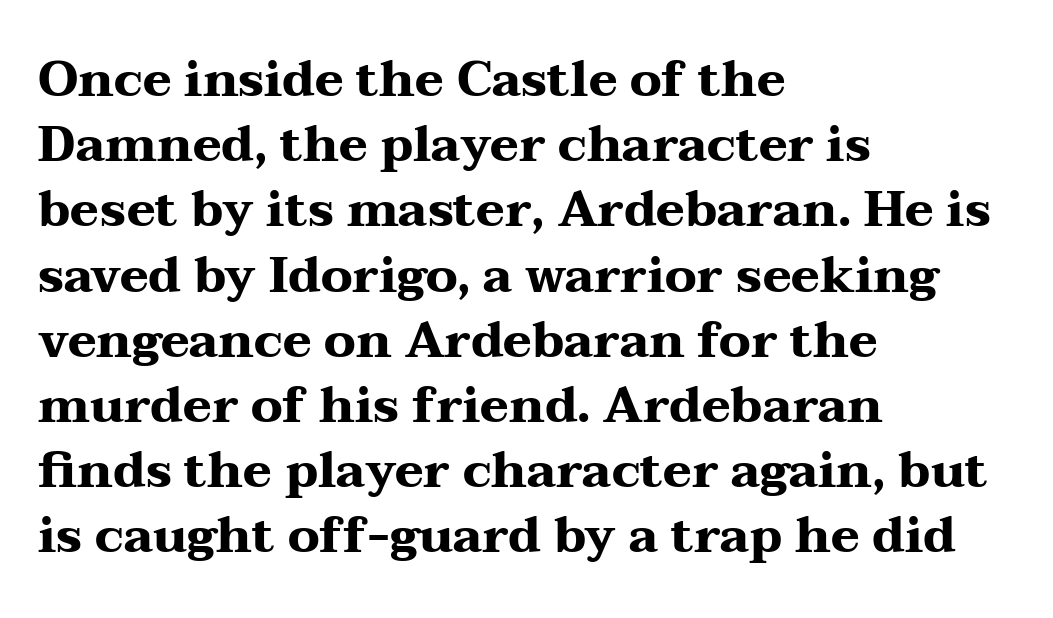
Q: Is the text bold? A: Yes.
Q: Is the text italic (slanted)? A: No, it is upright.
Q: Is the typeface a serif or a sans-serif typeface? A: Serif.
Q: Is the text underlined? A: No.
Q: How is the paragraph aligned? A: Left-aligned.
Q: Is the spacing between letters normal or unusually wide? A: Normal.
Q: Is the spacing between lines tight, normal or loose? A: Normal.
Q: Width (condensed, normal, or wide)? A: Wide.
Q: Stroke contrast? A: Medium.
Q: x-height? A: Medium.
Q: Monospaced? A: No.
